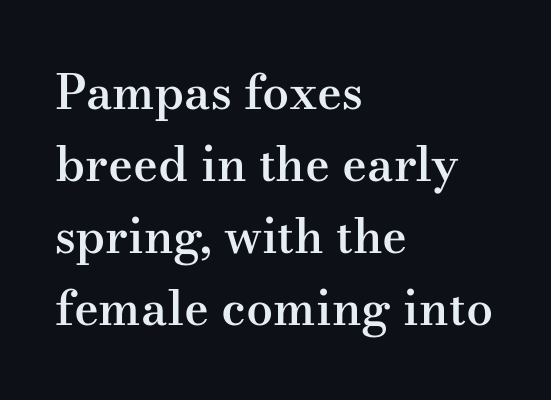
The image shows 48 px semibold, wide serif type, upright; set left-aligned, normal line spacing (1.5x), normal letter spacing, not underlined; medium stroke contrast and a small x-height.
